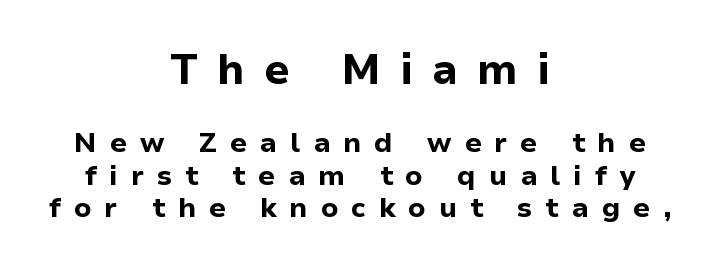
The letters stand straight up with perfectly vertical stems. The rendering shrinks the type as you move from the upper chunk to the lower. Set as a true bold cut, around the 700 mark. The designer went with a sans here, leaving each stem footless.
